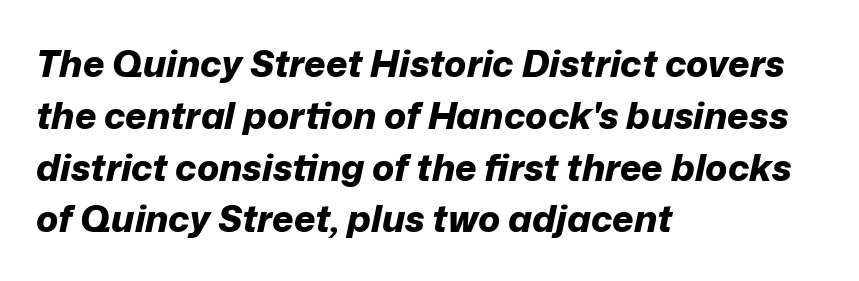
Q: Is the text bold? A: Yes.
Q: Is the text italic (slanted)? A: Yes, it leans right by about 12 degrees.
Q: Is the text underlined? A: No.
Q: How is the paragraph aligned? A: Left-aligned.
Q: Is the spacing between letters normal or unusually wide? A: Normal.
Q: Is the spacing between lines tight, normal or loose? A: Normal.
Q: Width (condensed, normal, or wide)? A: Normal.
Q: Stroke contrast? A: Low.
Q: x-height? A: Medium.
Q: Monospaced? A: No.
